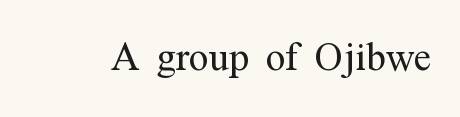
{"serif": "yes", "italic": "no", "bold": "no", "weight": "light", "width": "condensed", "stroke_contrast": "medium", "x_height": "medium", "monospaced": "no", "underline": "no", "letter_spacing": "normal", "letter_spacing_em": 0.0, "glyph_px": 52}
